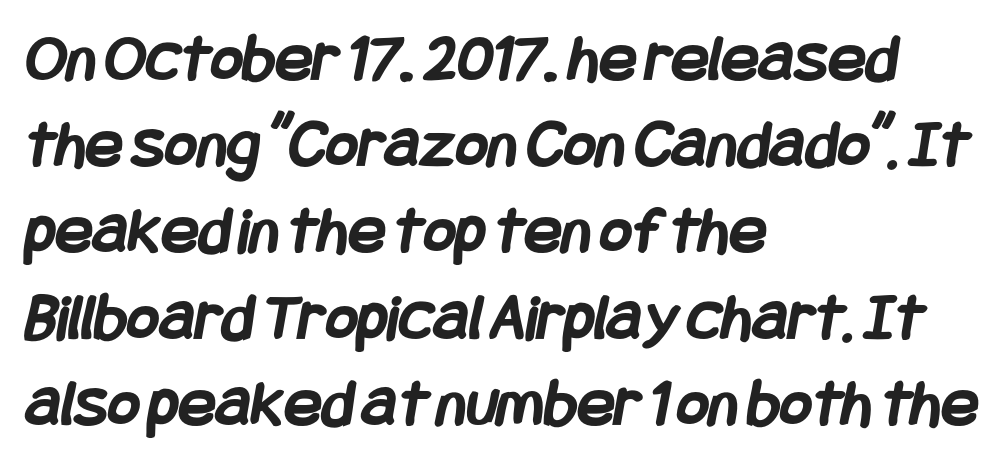
The image shows 69 px semibold, condensed sans-serif type; set left-aligned, normal line spacing (1.25x), normal letter spacing, not underlined; low stroke contrast and a large x-height.
